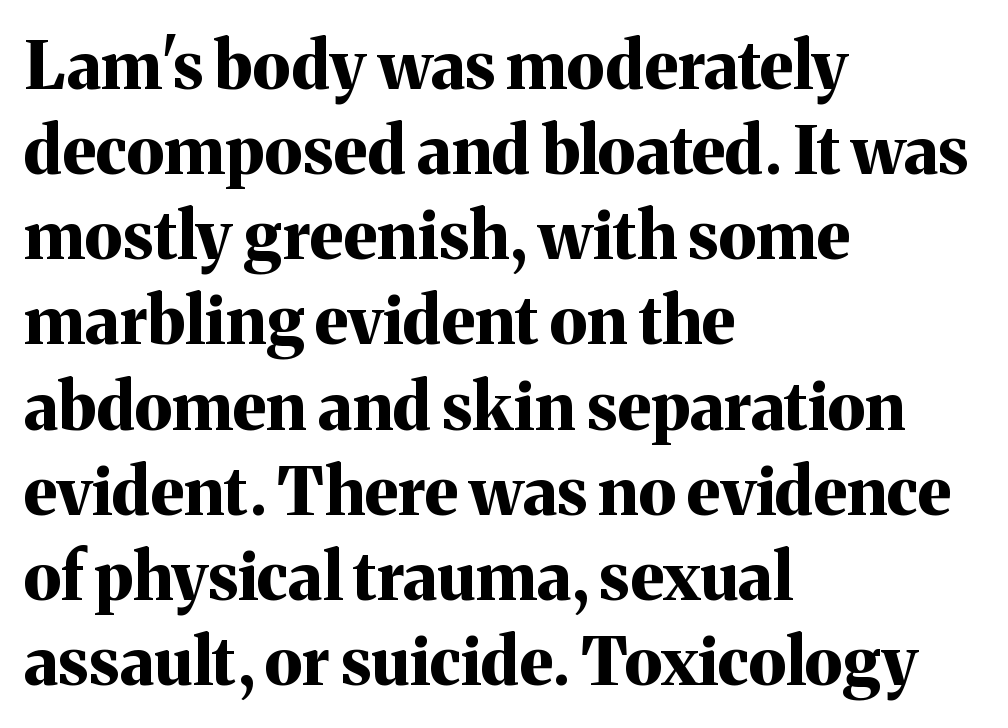
Horizontally, the lines are justified to the leading edge only. Typographic density is high because the face is bold. This sample keeps an unexceptional amount of space between lines. Anything drawn beneath the words? Only blank space. A typesetter would call this proportional, since set widths differ per character.
